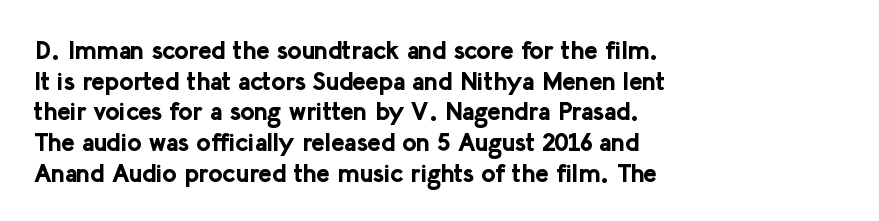
The image shows 25 px bold type, upright; set left-aligned, line spacing 1.23x, normal letter spacing, not underlined.
